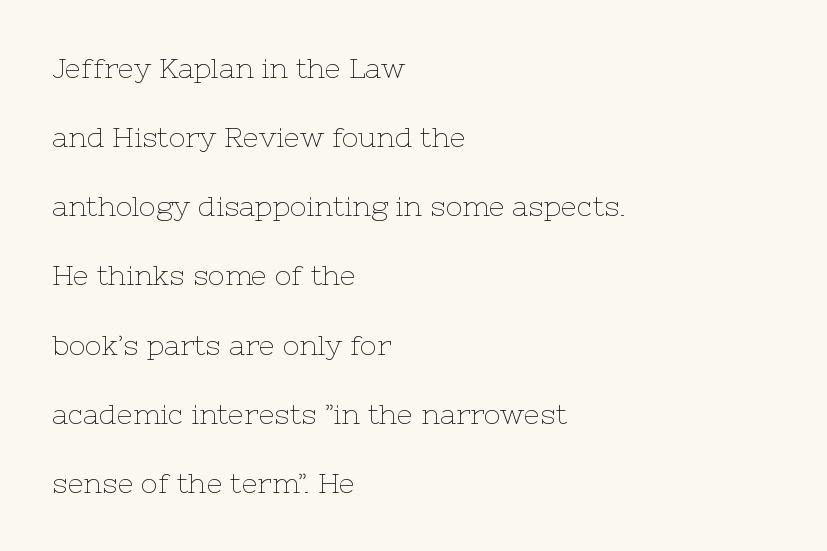
Q: Is the text bold? A: No.
Q: Is the text italic (slanted)? A: No, it is upright.
Q: Is the typeface a serif or a sans-serif typeface? A: Serif.
Q: Is the text underlined? A: No.
Q: How is the paragraph aligned? A: Left-aligned.
Q: Is the spacing between letters normal or unusually wide? A: Normal.
Q: Is the spacing between lines tight, normal or loose? A: Loose.
Q: Width (condensed, normal, or wide)? A: Normal.
Q: Stroke contrast? A: Low.
Q: x-height? A: Medium.
Q: Monospaced? A: No.
